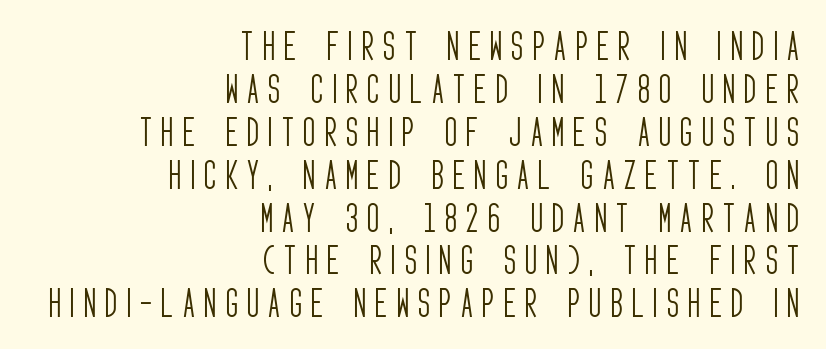
Here the designer chose a conventional face with non-uniform glyph widths. Leading: standard. No word sits above an underline. Horizontally, the lines are justified to the trailing edge only. Ordinary non-slanted type is in use. Weight: regular or lighter.
